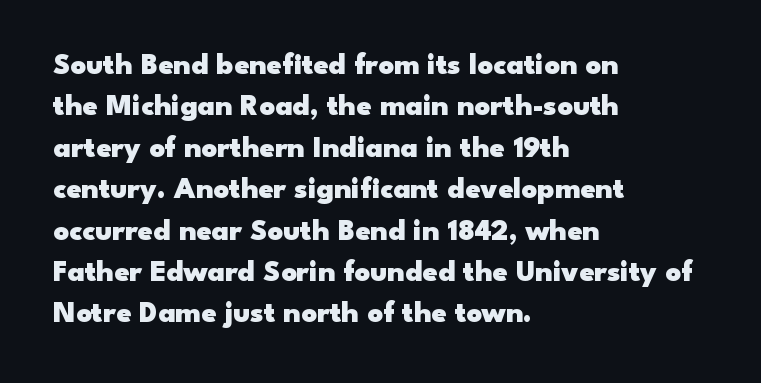
Q: Is the text bold? A: Yes.
Q: Is the text italic (slanted)? A: No, it is upright.
Q: Is the typeface a serif or a sans-serif typeface? A: Sans-serif.
Q: Is the text underlined? A: No.
Q: How is the paragraph aligned? A: Left-aligned.
Q: Is the spacing between letters normal or unusually wide? A: Normal.
Q: Is the spacing between lines tight, normal or loose? A: Normal.
Q: Width (condensed, normal, or wide)? A: Wide.
Q: Stroke contrast? A: Low.
Q: x-height? A: Small.
Q: Monospaced? A: No.
